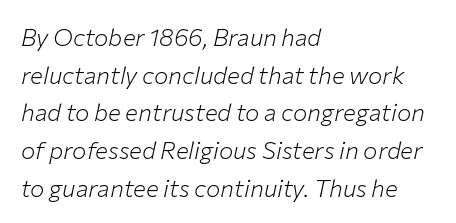
Which margin do the lines hug? The left one — the right edge is uneven. If you drew a line through each stem, it would be angled. Default kerning and tracking; the words read as compact shapes. Words float on clear page, feet unadorned. The strokes are not fattened; the text isn't bold. Normally led — the rows are evenly, conventionally spaced.
